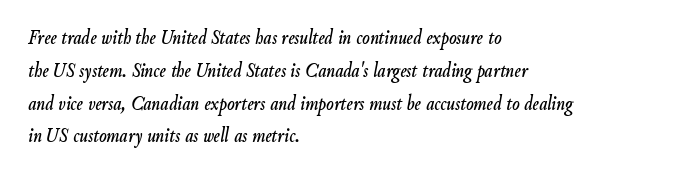
The image shows 22 px text type, italic (leaning right); set left-aligned, normal line spacing (1.49x), normal letter spacing, not underlined.
